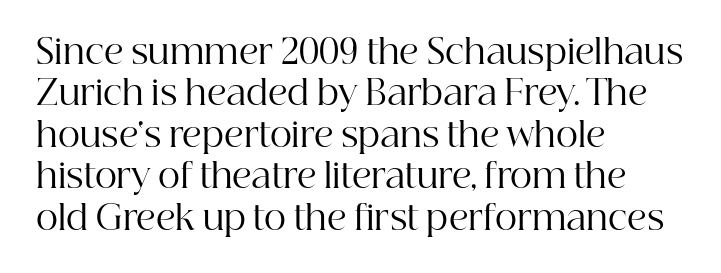
{"serif": "yes", "italic": "no", "bold": "no", "weight": "regular", "width": "normal", "stroke_contrast": "high", "x_height": "medium", "monospaced": "no", "underline": "no", "align": "left", "line_spacing_ratio": 1.22, "letter_spacing": "normal", "letter_spacing_em": 0.0, "glyph_px": 34}
